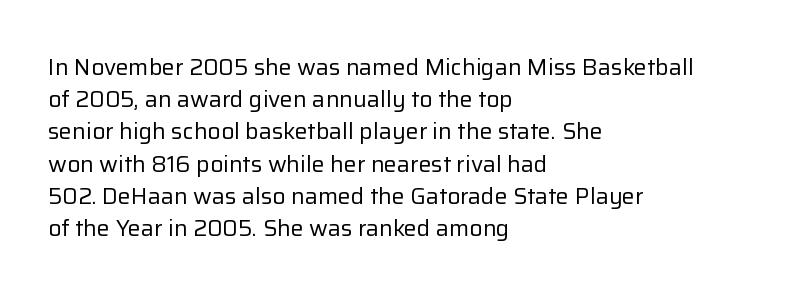
Q: Is the text bold? A: No.
Q: Is the text italic (slanted)? A: No, it is upright.
Q: Is the text underlined? A: No.
Q: How is the paragraph aligned? A: Left-aligned.
Q: Is the spacing between letters normal or unusually wide? A: Normal.
Q: Is the spacing between lines tight, normal or loose? A: Normal.
